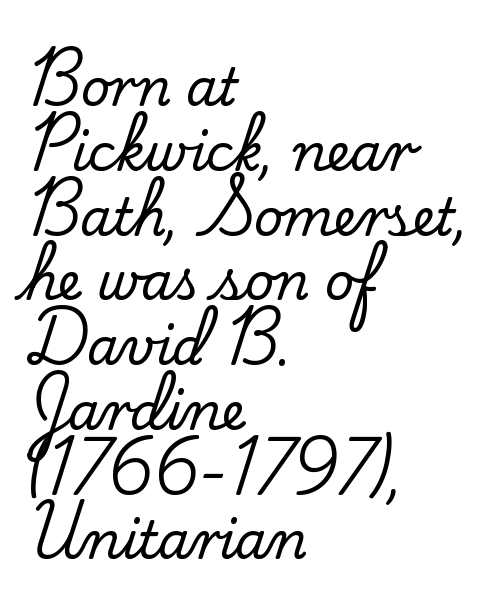
The image shows 51 px serif type; set left-aligned, normal line spacing (1.27x), normal letter spacing, not underlined; low stroke contrast and a small x-height.
